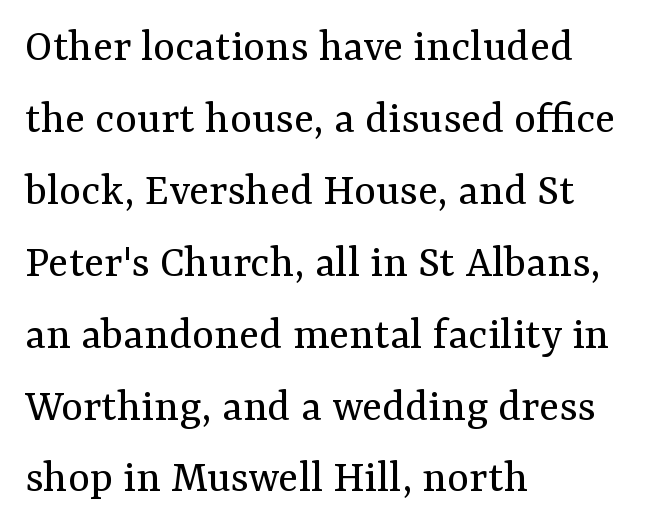
The image shows 47 px regular-weight serif type, upright; set left-aligned, normal line spacing (1.53x), normal letter spacing, not underlined; medium stroke contrast and a medium x-height.
